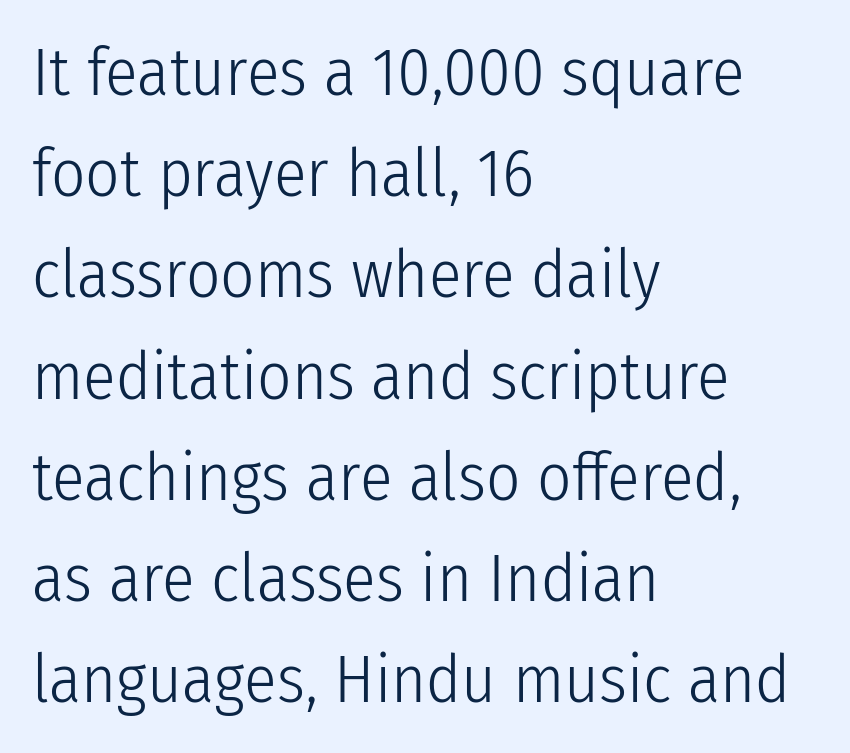
The image shows 67 px light, condensed sans-serif type, upright; set left-aligned, normal line spacing (1.51x), normal letter spacing, not underlined; low stroke contrast and a medium x-height.
